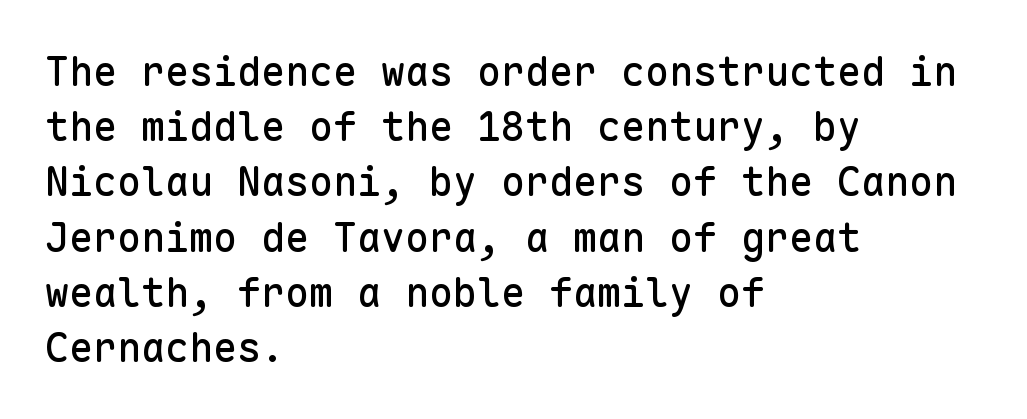
The passage shown is typed in a monospace face where columns stay perfectly aligned. Bare-footed words on every line. To sum up the face: it is a sans, with no serifs. Ascenders rise straight up at ninety degrees.
